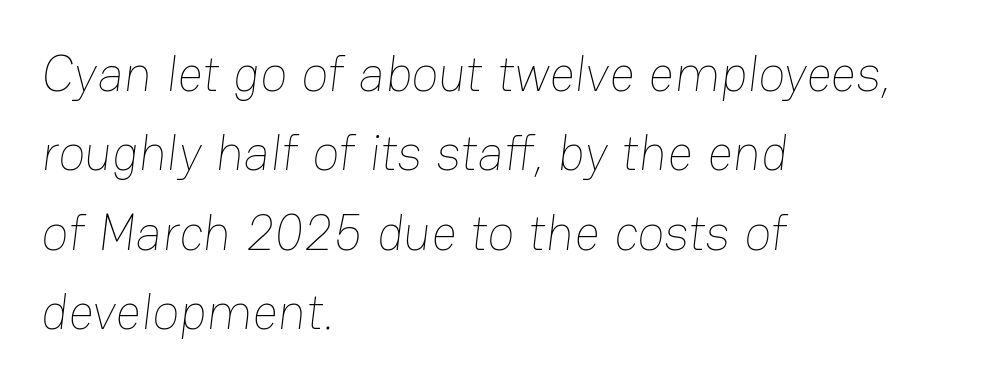
Character widths vary here, with narrow letters taking less room than wide ones. The string is rendered with underlining switched off. Characters follow at the spacing the type designer built in. Heaviness? Minimal to ordinary, like unemphasized prose. The paragraph has a hard left edge and a soft right edge.
